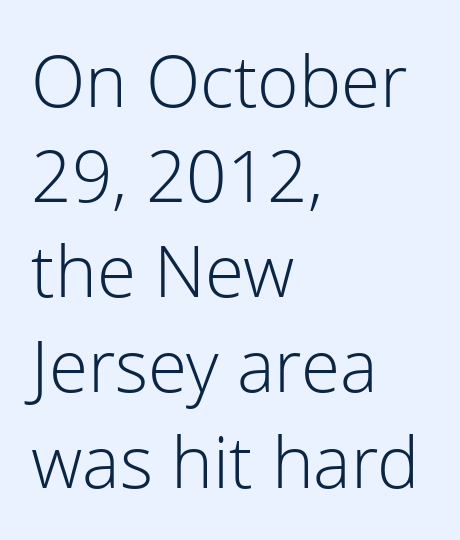
{"serif": "no", "italic": "no", "bold": "no", "weight": "light", "width": "normal", "stroke_contrast": "low", "x_height": "medium", "monospaced": "no", "underline": "no", "align": "left", "line_spacing": "normal", "line_spacing_ratio": 1.34, "letter_spacing": "normal", "letter_spacing_em": 0.0, "glyph_px": 71}
